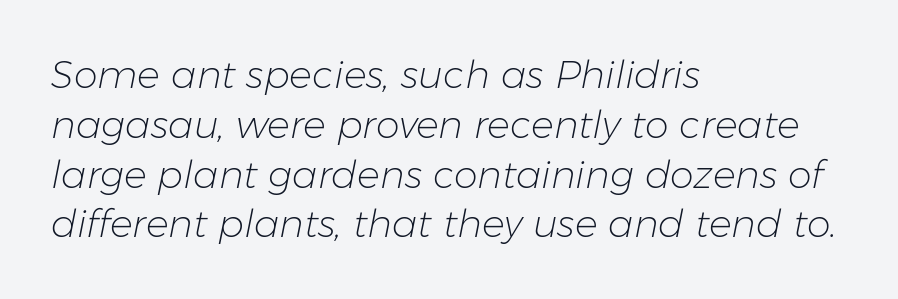
The image shows 38 px light type, italic (leaning right); set left-aligned, normal line spacing (1.31x), normal letter spacing, not underlined; low stroke contrast and a medium x-height.
